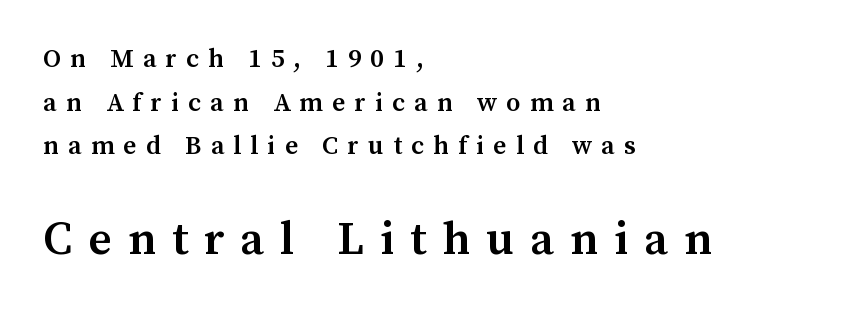
{"serif": "yes", "italic": "no", "bold": "semi", "weight": "semibold", "width": "normal", "stroke_contrast": "medium", "x_height": "medium", "monospaced": "no", "underline": "no", "align": "left", "line_spacing": "normal", "line_spacing_ratio": 1.68, "letter_spacing": "wide", "letter_spacing_em": 0.35, "larger_block": "second", "size_ratio": 1.77, "glyph_px": 46}
